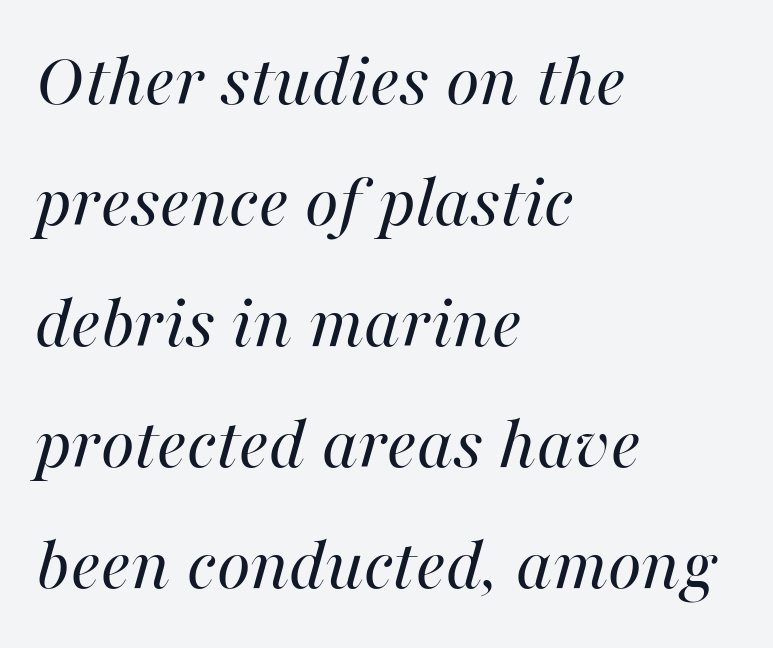
The baseline area is clear. Characters are canted at an angle relative to the baseline's perpendicular. Default kerning and tracking; the words read as compact shapes. A typesetter would call this proportional, since set widths differ per character. What's the leading like? Ordinary, nothing unusual.
